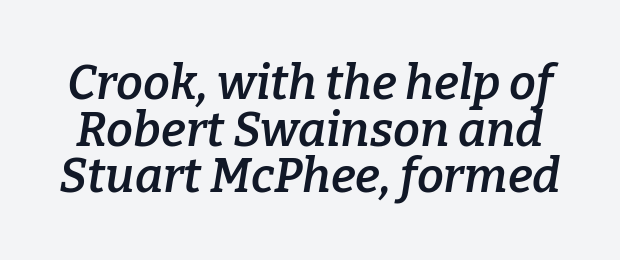
How would I describe the line gaps? Narrow and economical. Students, this is semibold: more ink than regular, less than bold. Notice how the stems are inclined rather than vertical — that's the hallmark of italics. Note the varied advance widths — an 'i' is clearly narrower than an 'm'. Anything drawn beneath the words? Only blank space. The passage shown has conventional tracking throughout.
